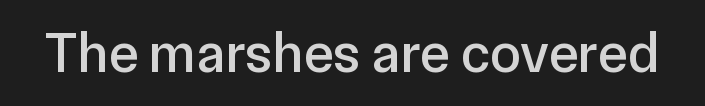
The image shows 56 px sans-serif type, upright; set normal letter spacing, not underlined; low stroke contrast and a medium x-height.
